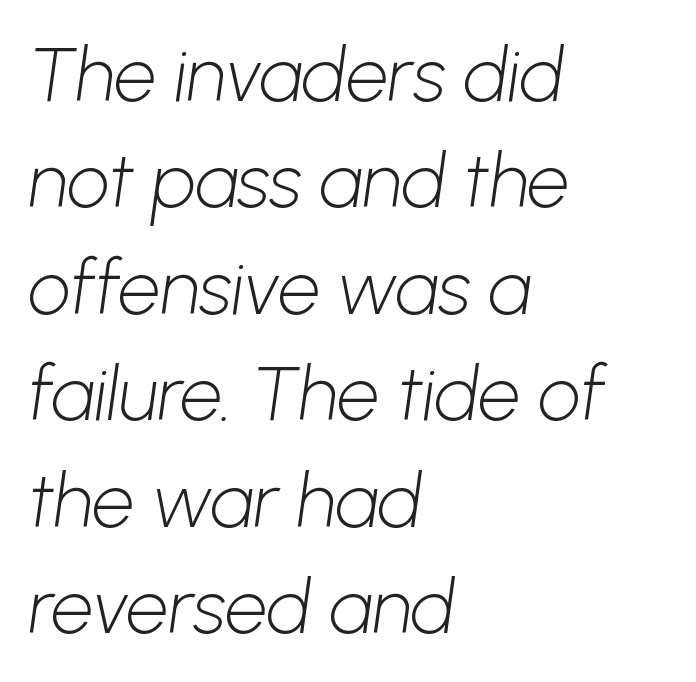
Q: Is the text bold? A: No.
Q: Is the typeface a serif or a sans-serif typeface? A: Sans-serif.
Q: Is the text underlined? A: No.
Q: How is the paragraph aligned? A: Left-aligned.
Q: Is the spacing between letters normal or unusually wide? A: Normal.
Q: Is the spacing between lines tight, normal or loose? A: Normal.
Q: Width (condensed, normal, or wide)? A: Normal.
Q: Stroke contrast? A: Low.
Q: x-height? A: Medium.
Q: Monospaced? A: No.
